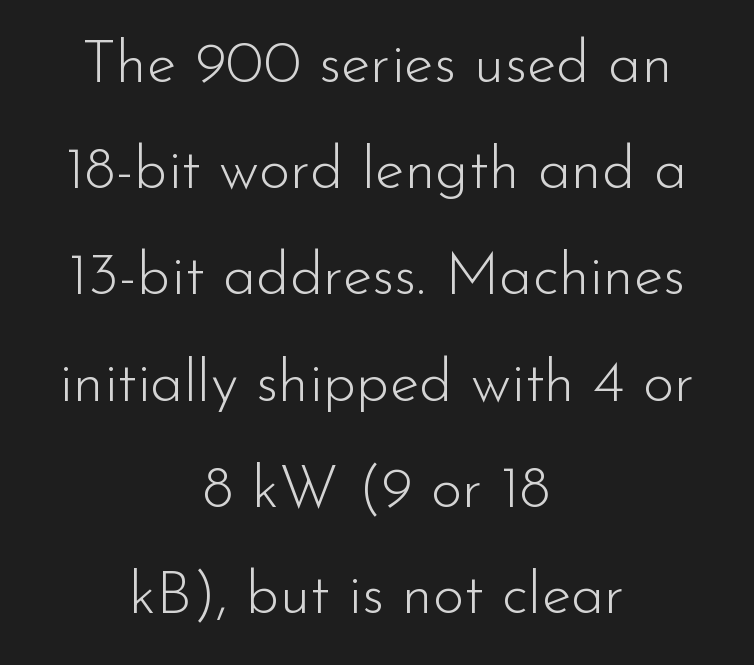
Varying glyph widths throughout — classic text-font behaviour. Beneath every word, the page is bare. The strokes are not fattened; the text isn't bold. A roman cut, with each character standing at attention. Unlike a traditional serif, this face leaves its strokes unadorned. The passage shown has conventional tracking throughout.
